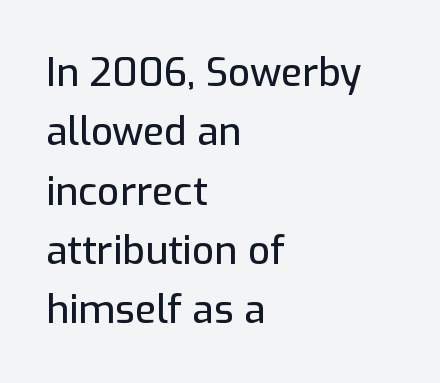
Q: Is the text italic (slanted)? A: No, it is upright.
Q: Is the typeface a serif or a sans-serif typeface? A: Sans-serif.
Q: Is the text underlined? A: No.
Q: How is the paragraph aligned? A: Left-aligned.
Q: Is the spacing between letters normal or unusually wide? A: Normal.
Q: Is the spacing between lines tight, normal or loose? A: Normal.
Q: Width (condensed, normal, or wide)? A: Normal.
Q: Stroke contrast? A: Low.
Q: x-height? A: Medium.
Q: Monospaced? A: No.
